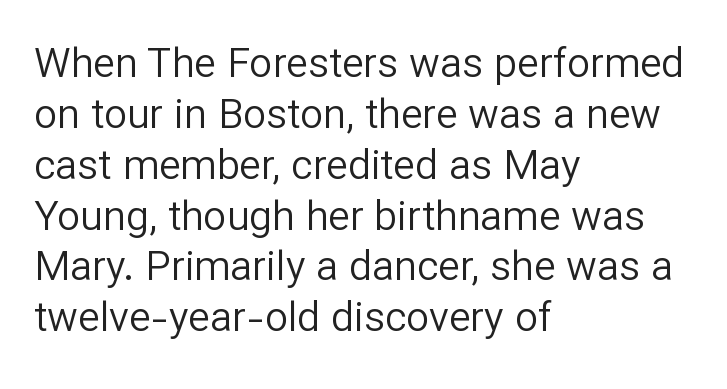
Q: Is the text bold? A: No.
Q: Is the text italic (slanted)? A: No, it is upright.
Q: Is the typeface a serif or a sans-serif typeface? A: Sans-serif.
Q: Is the text underlined? A: No.
Q: How is the paragraph aligned? A: Left-aligned.
Q: Is the spacing between letters normal or unusually wide? A: Normal.
Q: Width (condensed, normal, or wide)? A: Normal.
Q: Stroke contrast? A: Low.
Q: x-height? A: Medium.
Q: Monospaced? A: No.
